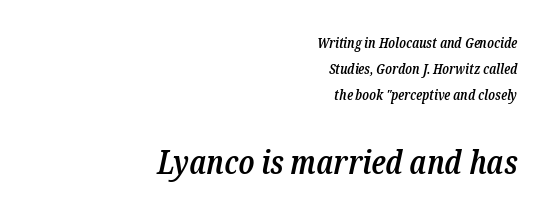
The image shows 33 px semibold, condensed serif type, italic (leaning right); set right-aligned, line spacing 1.87x, normal letter spacing, not underlined; the second (bottom) block is 2.36x larger; low stroke contrast and a medium x-height.
